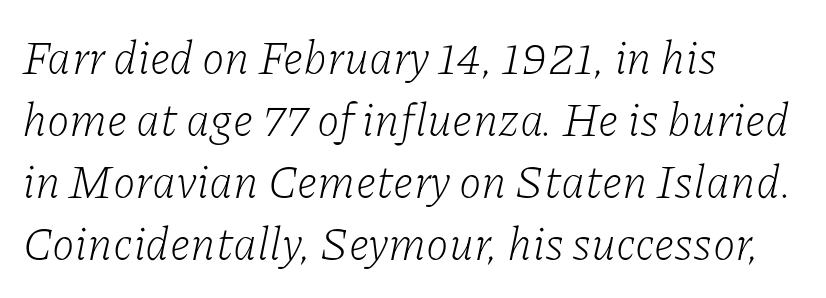
In CSS terms this would be text-align: left. A typesetter would call this proportional, since set widths differ per character. The space between consecutive lines is moderate. The horizontal fit of the characters is conventional and even. A bare baseline throughout the passage. Observe the serifs anchoring each vertical stroke in this sample.
